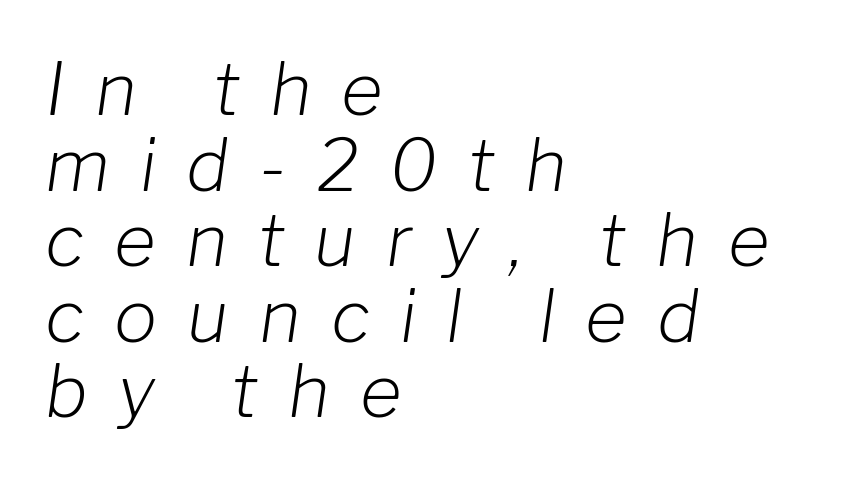
This rendering widens character spacing well past its baseline value. No heavy texture on the line: the type isn't bold. The space beneath each line is pristine and unruled. Each line starts at the same left margin while the right side varies. This is oblique type, the kind used for emphasis or titles. How would I describe the line gaps? Narrow and economical.
